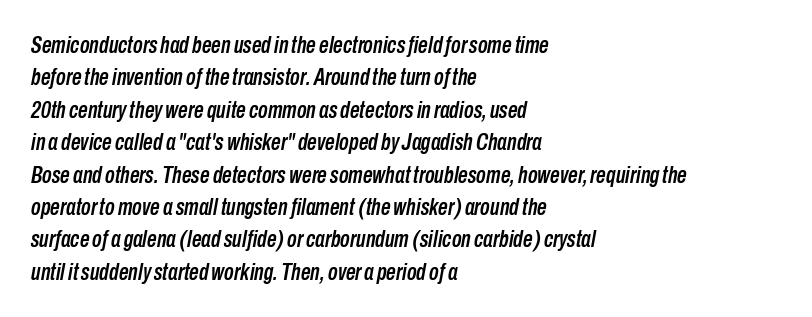
You could call the tracking neutral — neither tight nor loose. The space directly below the letters is spotless. These lines sit exactly where default settings would place them. The rag falls on the right side of this text block. Would a proofreader flag this as italicized? Yes.
